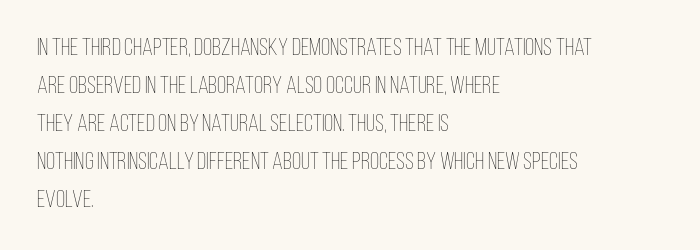
{"italic": "no", "bold": "no", "underline": "no", "align": "left", "line_spacing": "normal", "line_spacing_ratio": 1.58, "letter_spacing": "normal", "letter_spacing_em": 0.0, "glyph_px": 24}
